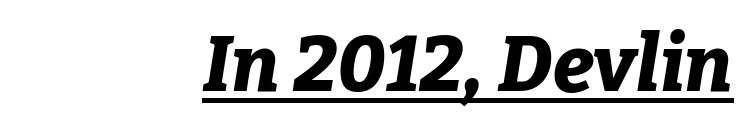
The tracking reads as untouched default to a designer's eye. Pretty heavy lettering here — definitely bold. Observe the lean: these are italic letterforms. These lines are rendered in a variable-pitch font. Layout note: lines flush right. The glyphs are accompanied by a horizontal stroke just below them.
